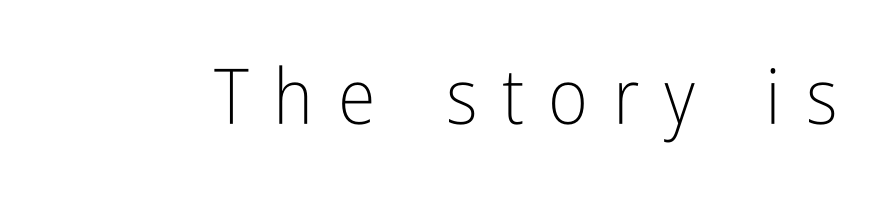
Words float on clear page, feet unadorned. On a weight scale, this lands at 450 or below. Rendered with straight, roman letterforms. Spacing between characters has been opened up far beyond the box default. The designer went with a sans here, leaving each stem footless.
